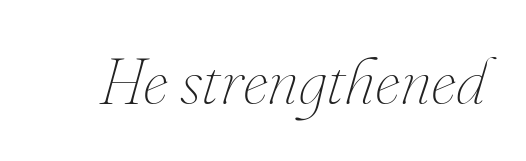
{"italic": "yes", "lean": "right", "slant_degrees": 16, "bold": "no", "weight": "thin", "width": "normal", "stroke_contrast": "medium", "x_height": "small", "monospaced": "no", "underline": "no", "letter_spacing": "normal", "letter_spacing_em": 0.0, "glyph_px": 65}
